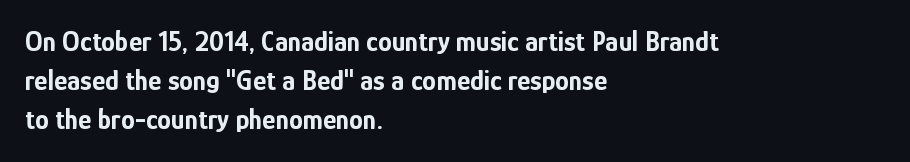
{"serif": "no", "italic": "no", "bold": "yes", "weight": "bold", "width": "condensed", "stroke_contrast": "low", "x_height": "medium", "monospaced": "no", "underline": "no", "align": "left", "line_spacing": "normal", "line_spacing_ratio": 1.4, "letter_spacing": "normal", "letter_spacing_em": 0.0, "glyph_px": 28}
